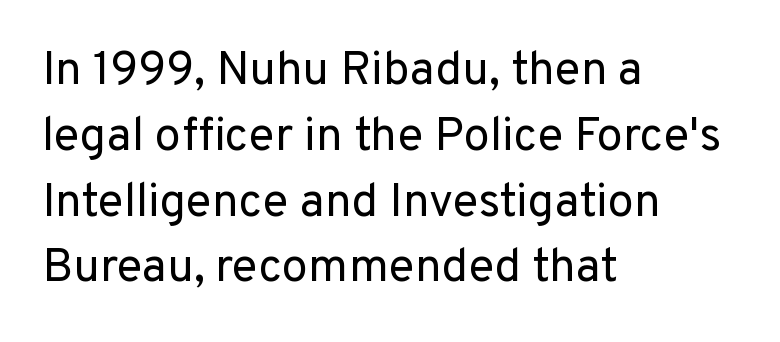
Q: Is the text bold? A: No.
Q: Is the text italic (slanted)? A: No, it is upright.
Q: Is the typeface a serif or a sans-serif typeface? A: Sans-serif.
Q: Is the text underlined? A: No.
Q: How is the paragraph aligned? A: Left-aligned.
Q: Is the spacing between letters normal or unusually wide? A: Normal.
Q: Is the spacing between lines tight, normal or loose? A: Normal.
Q: Width (condensed, normal, or wide)? A: Normal.
Q: Stroke contrast? A: Low.
Q: x-height? A: Medium.
Q: Monospaced? A: No.
